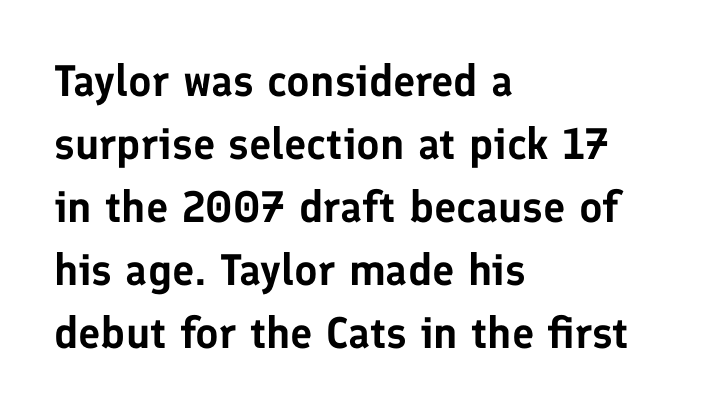
The image shows 44 px sans-serif type, upright; set left-aligned, normal line spacing (1.43x), normal letter spacing, not underlined; low stroke contrast and a medium x-height.
